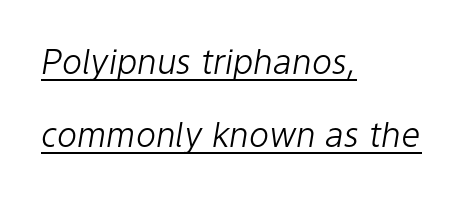
Q: Is the text bold? A: No.
Q: Is the text italic (slanted)? A: Yes, it leans right by about 9 degrees.
Q: Is the text underlined? A: Yes.
Q: How is the paragraph aligned? A: Left-aligned.
Q: Is the spacing between letters normal or unusually wide? A: Normal.
Q: Is the spacing between lines tight, normal or loose? A: Loose.
Q: Width (condensed, normal, or wide)? A: Normal.
Q: Stroke contrast? A: Low.
Q: x-height? A: Medium.
Q: Monospaced? A: No.
